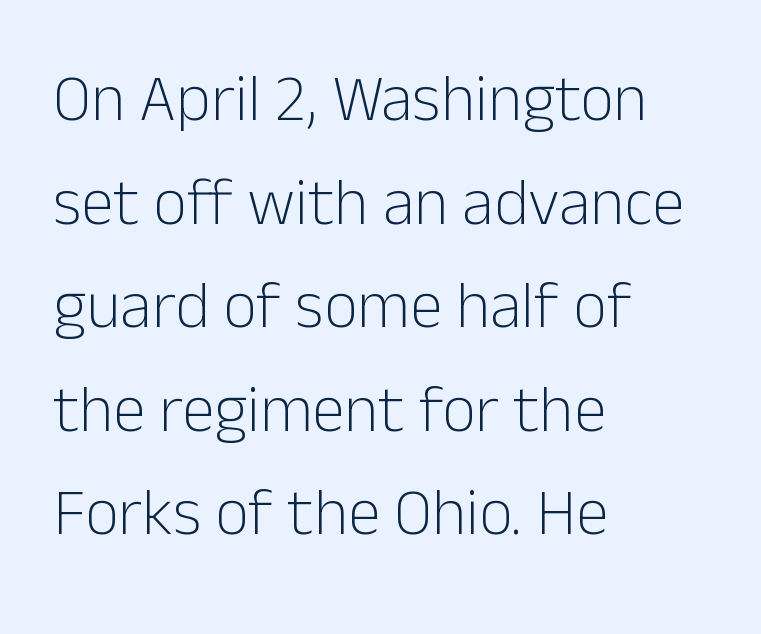
Q: Is the text bold? A: No.
Q: Is the text italic (slanted)? A: No, it is upright.
Q: Is the typeface a serif or a sans-serif typeface? A: Sans-serif.
Q: Is the text underlined? A: No.
Q: How is the paragraph aligned? A: Left-aligned.
Q: Is the spacing between letters normal or unusually wide? A: Normal.
Q: Is the spacing between lines tight, normal or loose? A: Normal.
Q: Width (condensed, normal, or wide)? A: Normal.
Q: Stroke contrast? A: Low.
Q: x-height? A: Medium.
Q: Monospaced? A: No.
